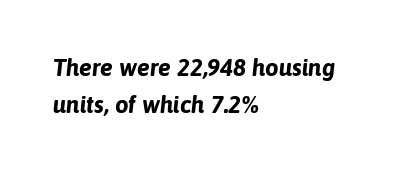
Baseline-to-baseline distance is the conventional proportion of letter height. The words here are not underlined. The typesetting leans heavy: a genuine bold. Italic: yes, the glyphs are oblique.
